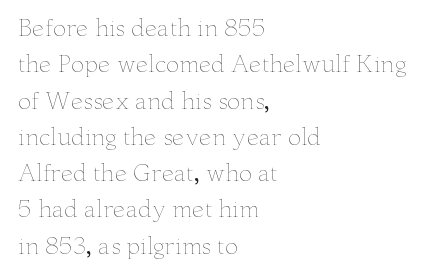
Caption: standard tracking, unaltered. The area under the type is left untouched. Bold? No — there's no thickening of the strokes. Short and long lines alike share a common starting point at left.
